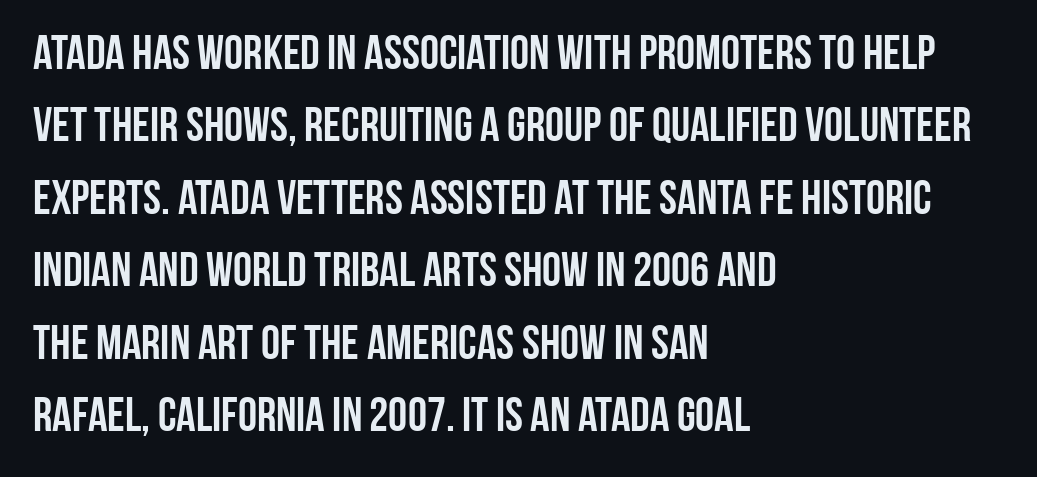
Here the glyphs are tracked normally, forming tight word shapes. Characters remain perfectly vertical along every line. Are there feet on the stems? There aren't — it's a sans. Quick note: underline off.
